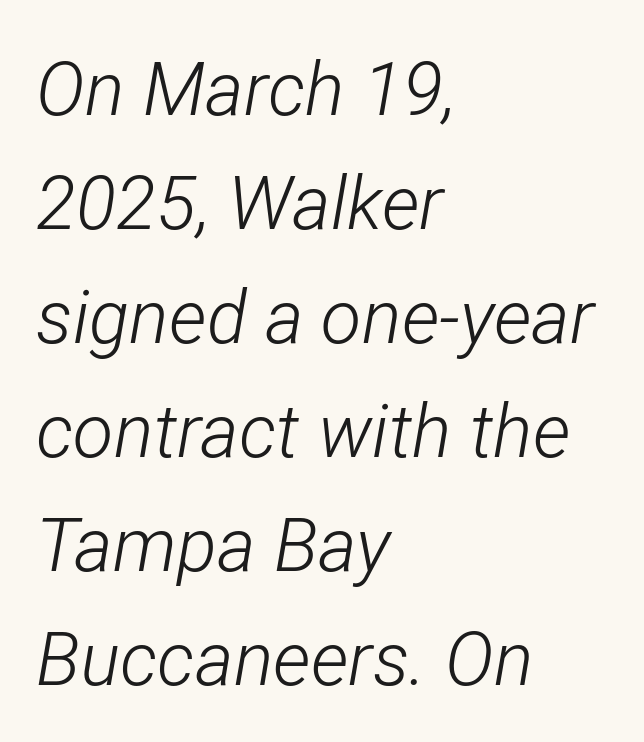
Q: Is the text bold? A: No.
Q: Is the text italic (slanted)? A: Yes, it leans right by about 12 degrees.
Q: Is the text underlined? A: No.
Q: How is the paragraph aligned? A: Left-aligned.
Q: Is the spacing between letters normal or unusually wide? A: Normal.
Q: Is the spacing between lines tight, normal or loose? A: Normal.
Q: Width (condensed, normal, or wide)? A: Condensed.
Q: Stroke contrast? A: Low.
Q: x-height? A: Medium.
Q: Monospaced? A: No.
